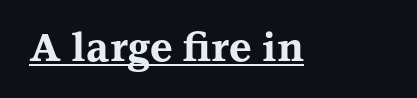
Q: Is the text bold? A: Yes.
Q: Is the text italic (slanted)? A: No, it is upright.
Q: Is the typeface a serif or a sans-serif typeface? A: Serif.
Q: Is the text underlined? A: Yes.
Q: Is the spacing between letters normal or unusually wide? A: Normal.
Q: Width (condensed, normal, or wide)? A: Wide.
Q: Stroke contrast? A: Medium.
Q: x-height? A: Medium.
Q: Monospaced? A: No.
